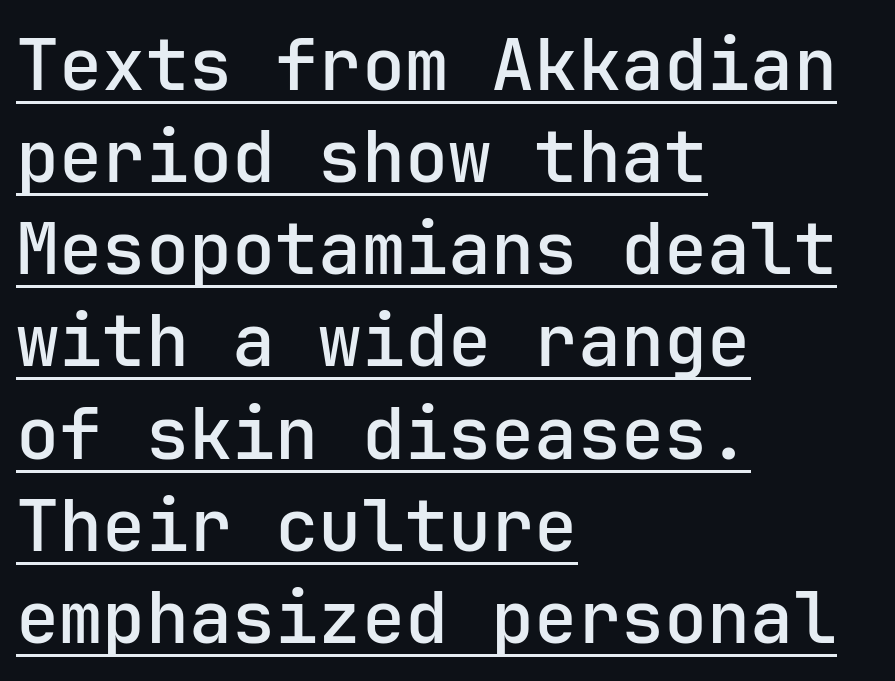
The rendering uses typewriter-style spacing with identical character cells. The rag falls on the right side of this text block. How would I describe the line gaps? Plain and ordinary. The characters display no serif detailing; their extremities are plain. Glance below the letters and you will spot a drawn line. Ascenders rise straight up at ninety degrees.
